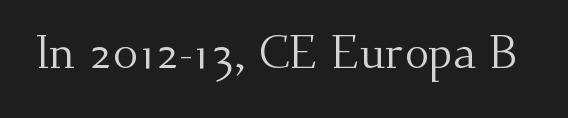
The baseline area is clear. Each word holds together tightly as a unit, with standard inter-letter gaps. Unbolded letterforms with no extra heft. Ascenders rise straight up at ninety degrees. Unlike a clean sans, this face finishes its strokes with serifs.
